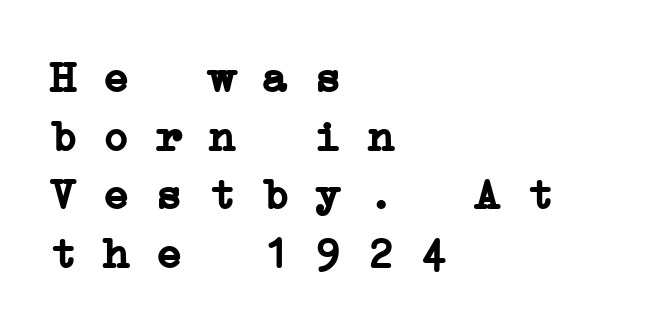
The image shows 44 px semibold, wide serif type, monospaced; set left-aligned, normal line spacing (1.33x), normal letter spacing, not underlined; low stroke contrast and a medium x-height.
